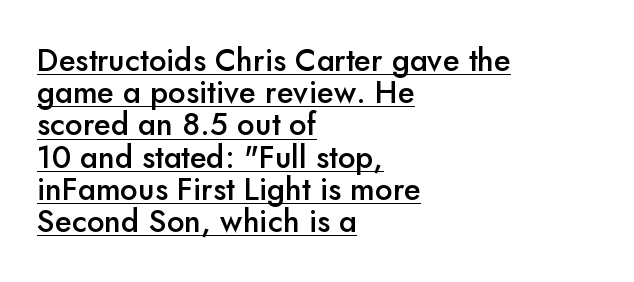
The image shows 31 px semibold sans-serif type, upright; set left-aligned, tight line spacing (1.04x), normal letter spacing, underlined; low stroke contrast and a small x-height.
